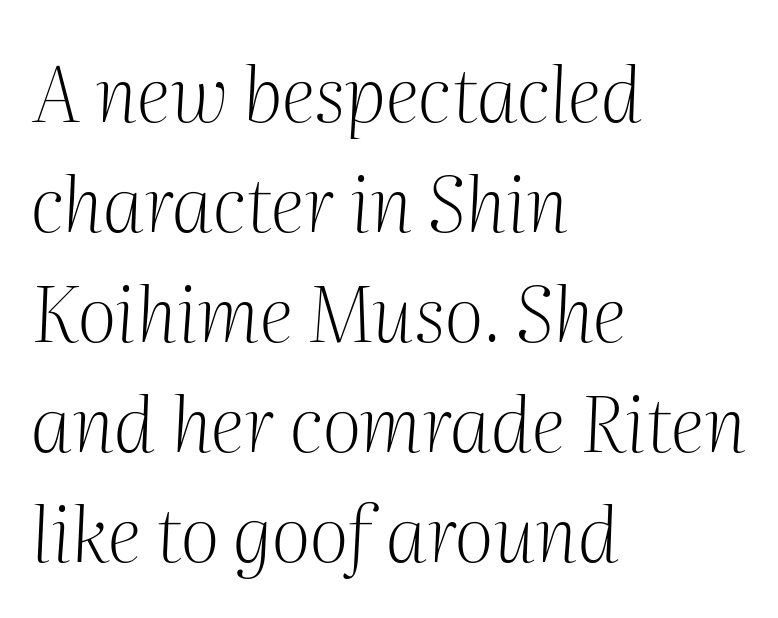
Q: Is the text bold? A: No.
Q: Is the text italic (slanted)? A: Yes, it leans right by about 2 degrees.
Q: Is the typeface a serif or a sans-serif typeface? A: Serif.
Q: Is the text underlined? A: No.
Q: How is the paragraph aligned? A: Left-aligned.
Q: Is the spacing between letters normal or unusually wide? A: Normal.
Q: Is the spacing between lines tight, normal or loose? A: Normal.
Q: Width (condensed, normal, or wide)? A: Normal.
Q: Stroke contrast? A: Medium.
Q: x-height? A: Medium.
Q: Monospaced? A: No.
